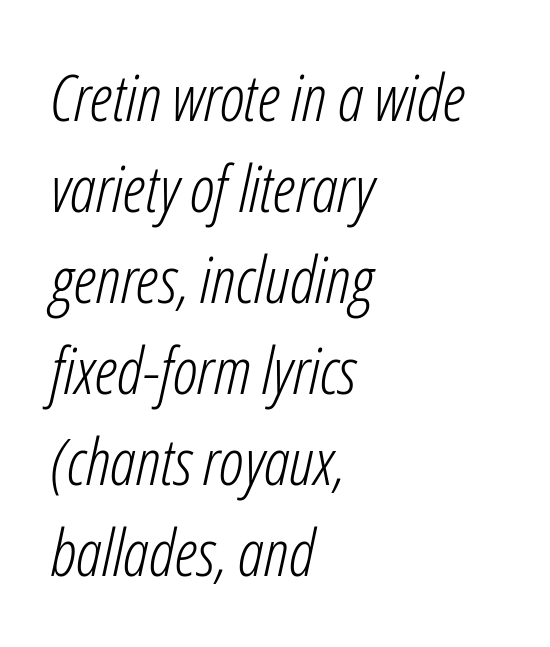
The image shows 65 px light, condensed type, italic (leaning right); set left-aligned, normal line spacing (1.4x), normal letter spacing, not underlined; low stroke contrast and a medium x-height.
